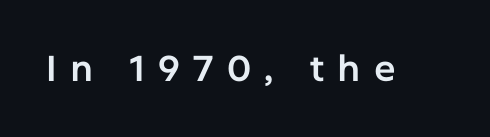
The image shows 36 px sans-serif type, upright; set unusually wide letter spacing (+0.37 em), not underlined; low stroke contrast and a medium x-height.
